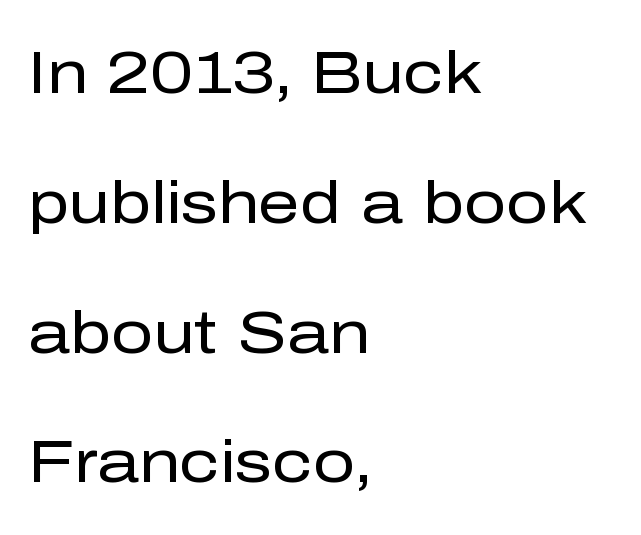
{"serif": "no", "italic": "no", "bold": "no", "weight": "regular", "width": "normal", "stroke_contrast": "low", "x_height": "medium", "monospaced": "no", "underline": "no", "align": "left", "line_spacing": "loose", "line_spacing_ratio": 2.2, "letter_spacing": "normal", "letter_spacing_em": 0.0, "glyph_px": 59}
